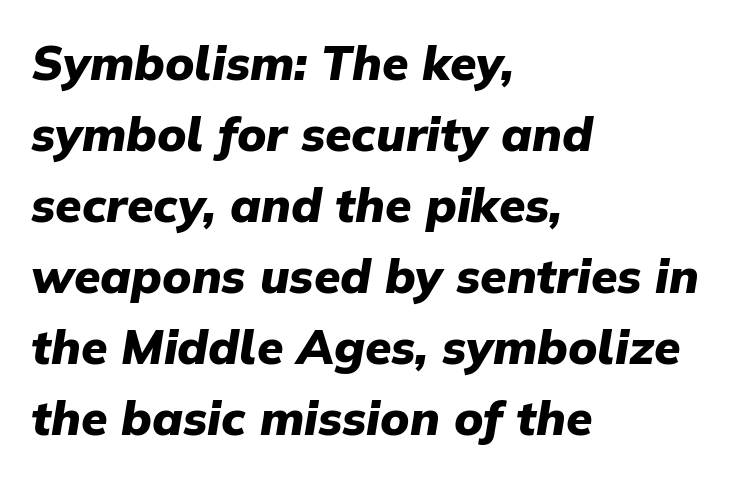
Q: Is the text bold? A: Yes.
Q: Is the text italic (slanted)? A: Yes, it leans right by about 9 degrees.
Q: Is the text underlined? A: No.
Q: How is the paragraph aligned? A: Left-aligned.
Q: Is the spacing between letters normal or unusually wide? A: Normal.
Q: Is the spacing between lines tight, normal or loose? A: Normal.
Q: Width (condensed, normal, or wide)? A: Normal.
Q: Stroke contrast? A: Low.
Q: x-height? A: Medium.
Q: Monospaced? A: No.
